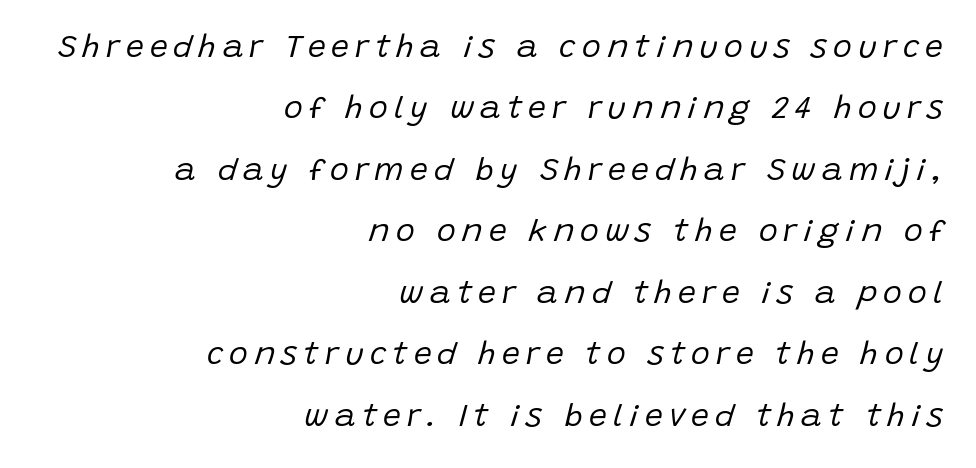
Q: Is the text bold? A: No.
Q: Is the text italic (slanted)? A: Yes, it leans right by about 15 degrees.
Q: Is the text underlined? A: No.
Q: How is the paragraph aligned? A: Right-aligned.
Q: Is the spacing between lines tight, normal or loose? A: Loose.
Q: Width (condensed, normal, or wide)? A: Normal.
Q: Stroke contrast? A: Low.
Q: x-height? A: Large.
Q: Monospaced? A: No.
